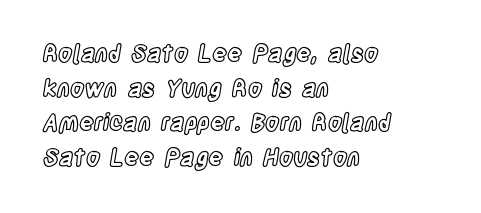
{"underline": "no", "align": "left", "line_spacing": "normal", "line_spacing_ratio": 1.51, "letter_spacing": "normal", "letter_spacing_em": 0.0, "glyph_px": 23}
